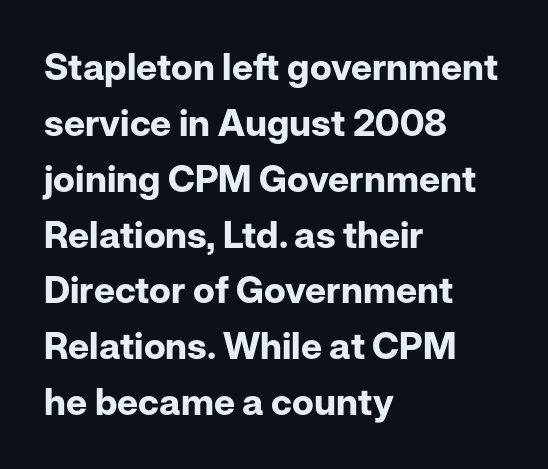
{"serif": "no", "italic": "no", "bold": "yes", "weight": "bold", "width": "normal", "stroke_contrast": "low", "x_height": "medium", "monospaced": "no", "underline": "no", "align": "left", "line_spacing": "normal", "line_spacing_ratio": 1.51, "letter_spacing": "normal", "letter_spacing_em": 0.0, "glyph_px": 37}
